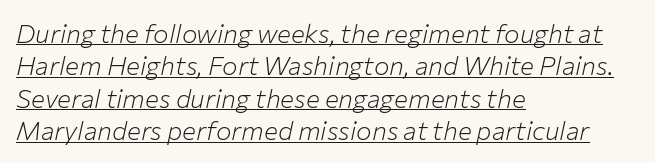
Q: Is the text bold? A: No.
Q: Is the text italic (slanted)? A: Yes, it leans right by about 12 degrees.
Q: Is the text underlined? A: Yes.
Q: How is the paragraph aligned? A: Left-aligned.
Q: Is the spacing between letters normal or unusually wide? A: Normal.
Q: Is the spacing between lines tight, normal or loose? A: Normal.
